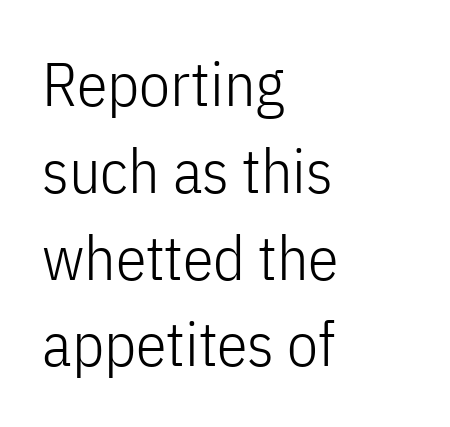
Q: Is the text bold? A: No.
Q: Is the text italic (slanted)? A: No, it is upright.
Q: Is the typeface a serif or a sans-serif typeface? A: Sans-serif.
Q: Is the text underlined? A: No.
Q: How is the paragraph aligned? A: Left-aligned.
Q: Is the spacing between letters normal or unusually wide? A: Normal.
Q: Is the spacing between lines tight, normal or loose? A: Normal.
Q: Width (condensed, normal, or wide)? A: Condensed.
Q: Stroke contrast? A: Low.
Q: x-height? A: Medium.
Q: Monospaced? A: No.
